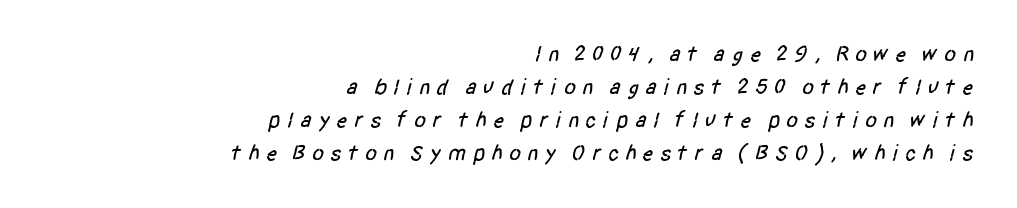
The image shows 22 px text type; set right-aligned, normal line spacing (1.5x), unusually wide letter spacing (+0.26 em), not underlined.
